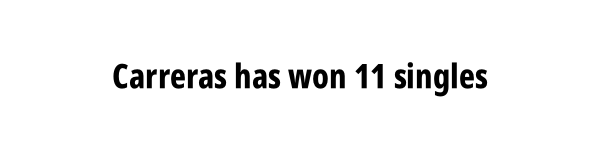
Note: no serifs on the glyphs. Characters remain perfectly vertical along every line. There is no visible air inserted between adjacent glyphs. The zone under the glyphs is completely vacant. Character widths vary here, with narrow letters taking less room than wide ones. Is the type bold? Yes — the strokes are clearly thick and heavy.
